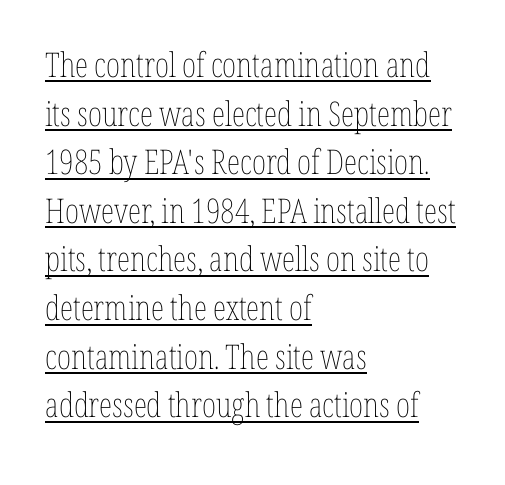
Descenders here cross a horizontal rule under the line. The rendering uses natural spacing where letterforms have individual widths. You can tell it's not italic because the verticals are truly vertical. The type is set solid horizontally, with unmodified tracking. Each stroke keeps to a modest, everyday thickness or less.
